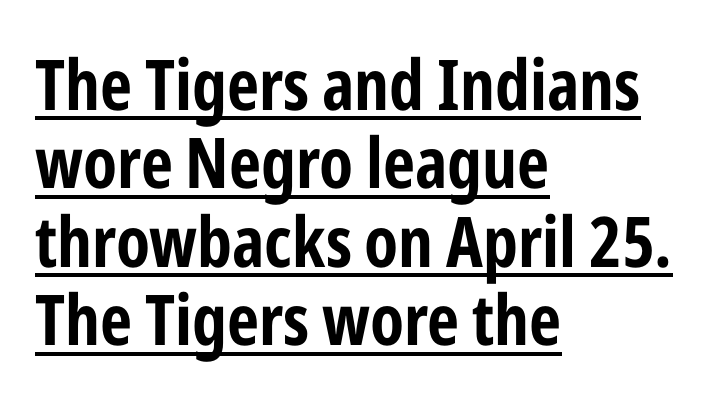
A roman cut, with each character standing at attention. Reading down the column, the eye jumps only a short way to each next line. Visually the block forms a straight wall on the left and a jagged coastline on the right. Inter-character spacing is left at the font's built-in metrics. Stroke terminals: plain, sans-serif.
